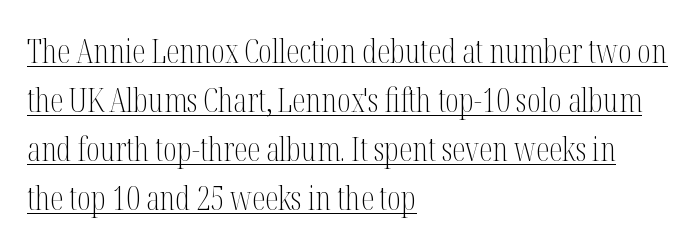
Q: Is the text bold? A: No.
Q: Is the text italic (slanted)? A: No, it is upright.
Q: Is the typeface a serif or a sans-serif typeface? A: Serif.
Q: Is the text underlined? A: Yes.
Q: How is the paragraph aligned? A: Left-aligned.
Q: Is the spacing between letters normal or unusually wide? A: Normal.
Q: Is the spacing between lines tight, normal or loose? A: Normal.
Q: Width (condensed, normal, or wide)? A: Condensed.
Q: Stroke contrast? A: Medium.
Q: x-height? A: Medium.
Q: Monospaced? A: No.
